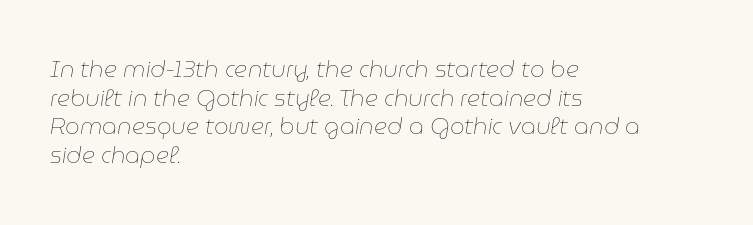
The image shows 23 px text type, italic (leaning right); set left-aligned, normal line spacing (1.25x), normal letter spacing, not underlined.
